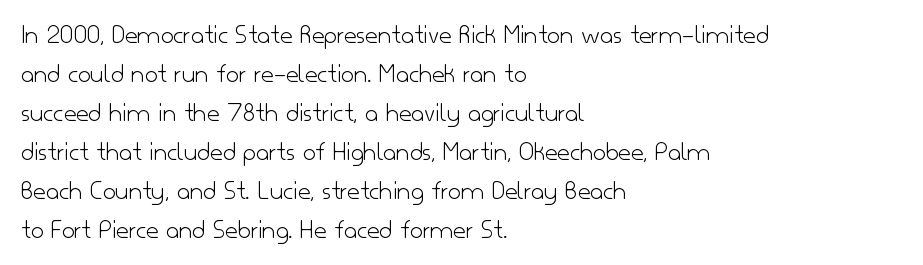
{"serif": "no", "italic": "no", "bold": "no", "weight": "light", "width": "normal", "stroke_contrast": "low", "x_height": "small", "monospaced": "no", "underline": "no", "align": "left", "line_spacing": "normal", "line_spacing_ratio": 1.39, "letter_spacing": "normal", "letter_spacing_em": 0.0, "glyph_px": 28}
